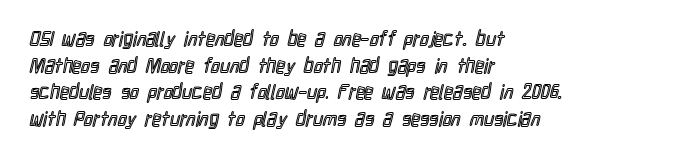
Q: Is the text italic (slanted)? A: Yes.
Q: Is the text underlined? A: No.
Q: How is the paragraph aligned? A: Left-aligned.
Q: Is the spacing between letters normal or unusually wide? A: Normal.
Q: Is the spacing between lines tight, normal or loose? A: Normal.
